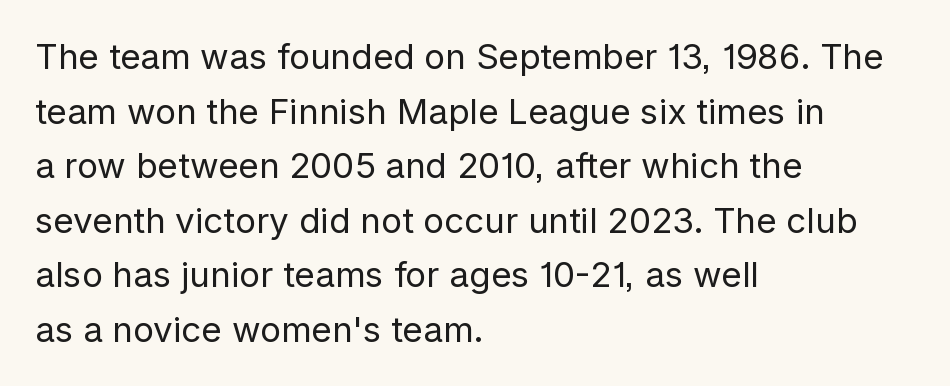
Notice how the passage keeps a crisp vertical edge on the left only. Ordinary non-slanted type is in use. The strokes carry an ordinary text weight at most. The foot of each line stays bare and open.
